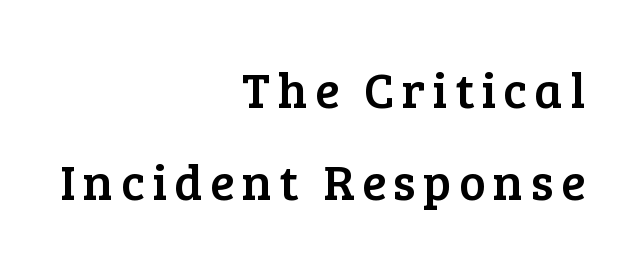
The image shows 50 px serif type, upright; set right-aligned, line spacing 1.84x, not underlined; low stroke contrast and a medium x-height.
